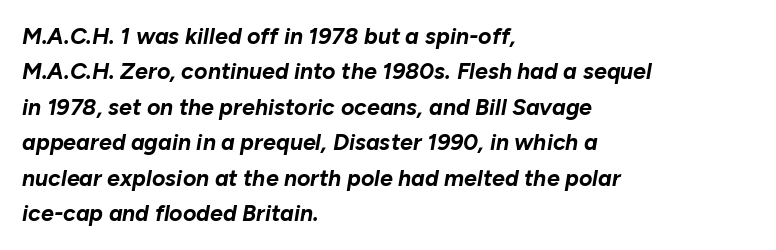
Tall strokes in this sample are angled rather than plumb. Characters follow at the spacing the type designer built in. The paragraph has a hard left edge and a soft right edge. These lines carry a lot of weight — the face is fully bold. The vertical gap from one line to the next is medium.
